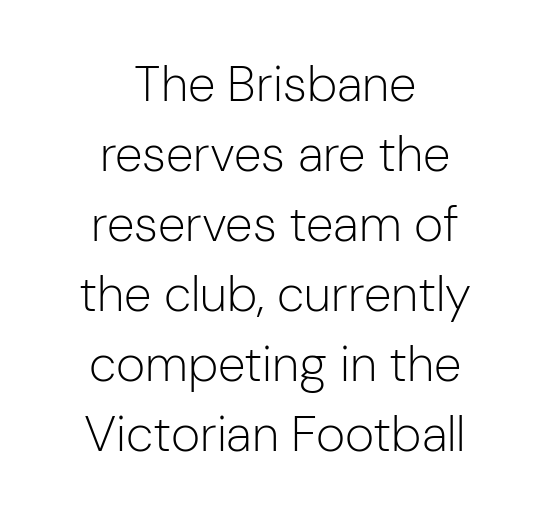
Q: Is the text bold? A: No.
Q: Is the text italic (slanted)? A: No, it is upright.
Q: Is the typeface a serif or a sans-serif typeface? A: Sans-serif.
Q: Is the text underlined? A: No.
Q: How is the paragraph aligned? A: Centered.
Q: Is the spacing between letters normal or unusually wide? A: Normal.
Q: Is the spacing between lines tight, normal or loose? A: Normal.
Q: Width (condensed, normal, or wide)? A: Normal.
Q: Stroke contrast? A: Low.
Q: x-height? A: Medium.
Q: Monospaced? A: No.
